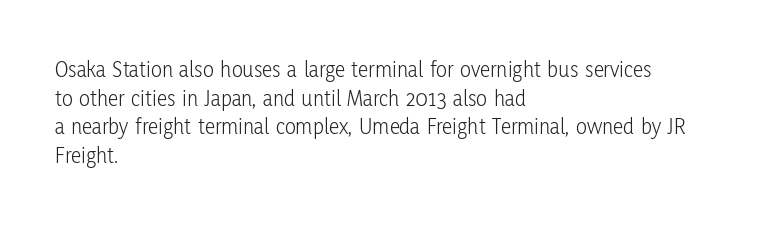
Beneath every word, the page is bare. On a weight scale, this lands at 450 or below. Look at the tracking — it's just the regular setting, nothing added. The typesetter chose a ragged-right arrangement here. Upright lettering throughout.
